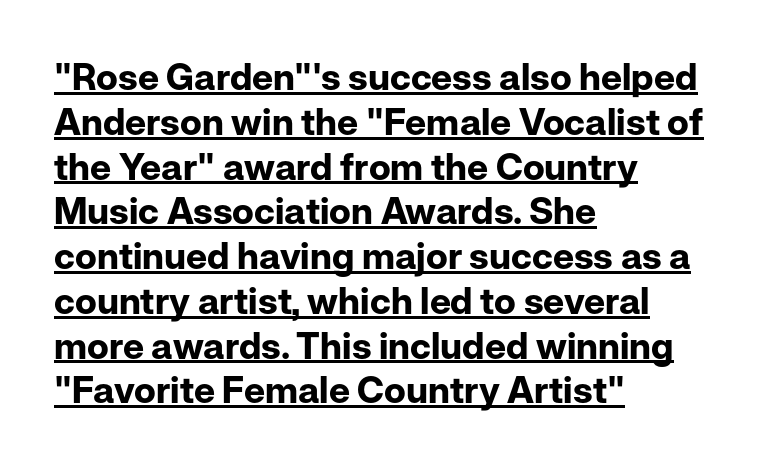
The image shows 37 px bold sans-serif type, upright; set left-aligned, line spacing 1.21x, normal letter spacing, underlined; low stroke contrast and a medium x-height.
